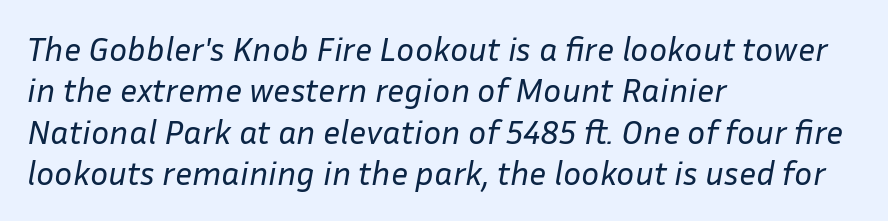
Q: Is the text bold? A: No.
Q: Is the text italic (slanted)? A: Yes, it leans right by about 10 degrees.
Q: Is the text underlined? A: No.
Q: How is the paragraph aligned? A: Left-aligned.
Q: Is the spacing between letters normal or unusually wide? A: Normal.
Q: Width (condensed, normal, or wide)? A: Normal.
Q: Stroke contrast? A: Low.
Q: x-height? A: Medium.
Q: Monospaced? A: No.
